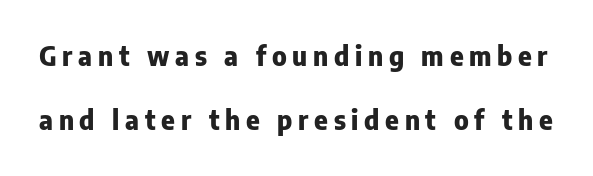
{"italic": "no", "bold": "yes", "underline": "no", "line_spacing": "loose", "line_spacing_ratio": 2.47, "letter_spacing": "wide", "letter_spacing_em": 0.22, "glyph_px": 26}
